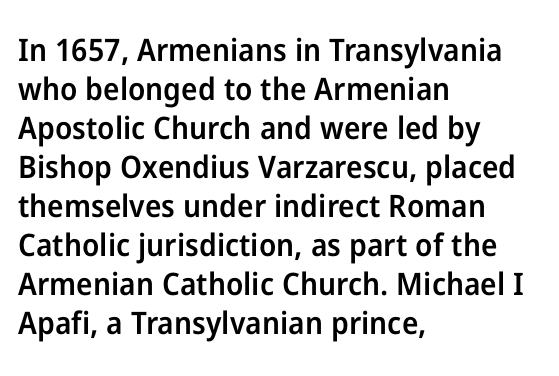
{"serif": "no", "italic": "no", "bold": "semi", "weight": "semibold", "width": "normal", "stroke_contrast": "low", "x_height": "medium", "monospaced": "no", "underline": "no", "align": "left", "line_spacing": "normal", "line_spacing_ratio": 1.26, "letter_spacing": "normal", "letter_spacing_em": 0.0, "glyph_px": 31}
